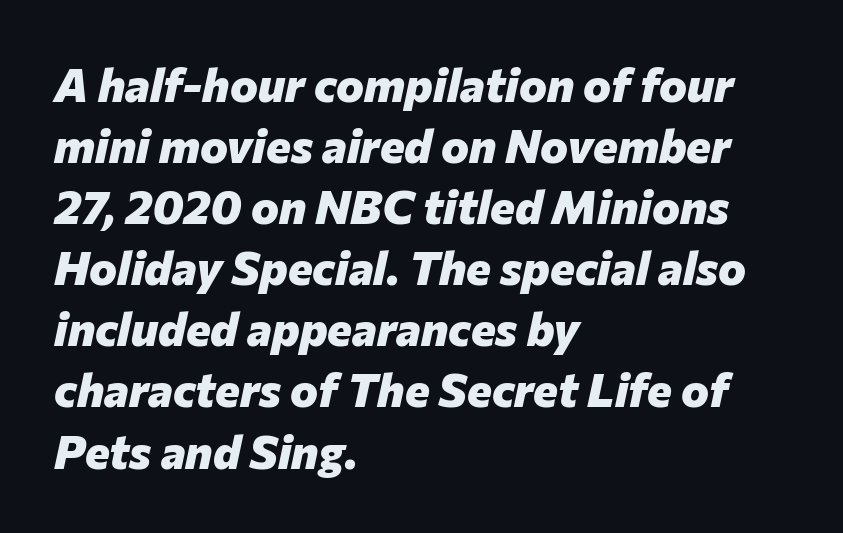
Q: Is the text bold? A: Yes.
Q: Is the text italic (slanted)? A: Yes, it leans right by about 12 degrees.
Q: Is the text underlined? A: No.
Q: How is the paragraph aligned? A: Left-aligned.
Q: Is the spacing between letters normal or unusually wide? A: Normal.
Q: Is the spacing between lines tight, normal or loose? A: Normal.
Q: Width (condensed, normal, or wide)? A: Normal.
Q: Stroke contrast? A: Low.
Q: x-height? A: Medium.
Q: Monospaced? A: No.
